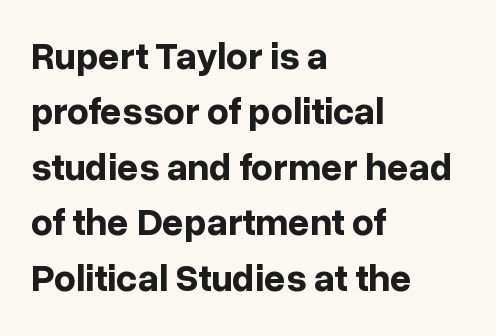
Standard letterfit; no display-style spreading of the glyphs. I'd call this a sans setting — the letters go barefoot. The lettering holds an erect, upright posture throughout. Students, observe: this is what conventionally led text looks like. These lines carry a lot of weight — the face is fully bold. Think of a printed novel: that variable character pitch is what you see here.
